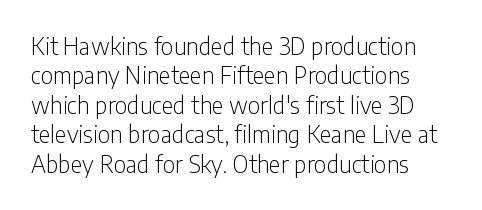
Q: Is the text bold? A: No.
Q: Is the text italic (slanted)? A: No, it is upright.
Q: Is the text underlined? A: No.
Q: Is the spacing between letters normal or unusually wide? A: Normal.
Q: Is the spacing between lines tight, normal or loose? A: Normal.
